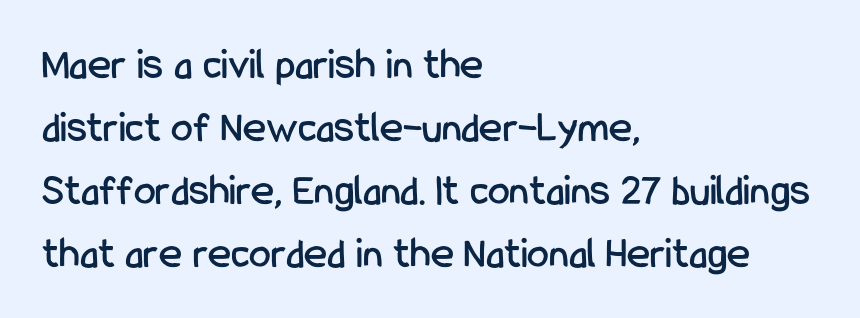
{"serif": "no", "italic": "no", "width": "condensed", "stroke_contrast": "low", "x_height": "medium", "monospaced": "no", "underline": "no", "align": "left", "line_spacing": "normal", "line_spacing_ratio": 1.43, "letter_spacing": "normal", "letter_spacing_em": 0.0, "glyph_px": 44}
